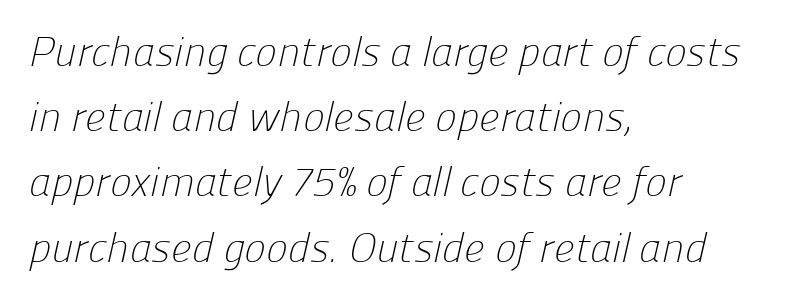
{"serif": "no", "bold": "no", "weight": "light", "width": "normal", "stroke_contrast": "low", "x_height": "medium", "monospaced": "no", "underline": "no", "align": "left", "line_spacing": "normal", "line_spacing_ratio": 1.59, "letter_spacing": "normal", "letter_spacing_em": 0.0, "glyph_px": 41}
